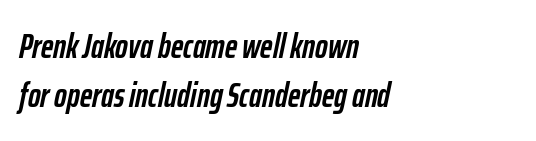
{"italic": "yes", "lean": "right", "slant_degrees": 12, "bold": "yes", "weight": "semibold", "width": "condensed", "stroke_contrast": "low", "x_height": "medium", "monospaced": "no", "underline": "no", "align": "left", "line_spacing": "normal", "line_spacing_ratio": 1.43, "letter_spacing": "normal", "letter_spacing_em": 0.0, "glyph_px": 34}
